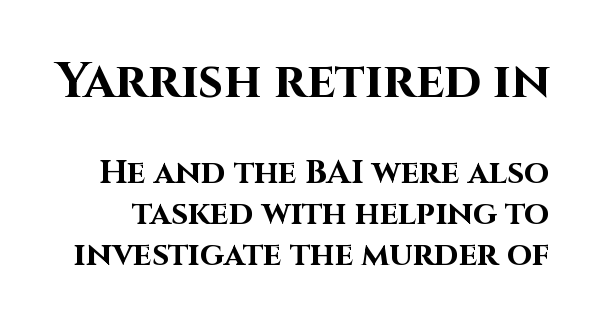
Type size steps down from the first block to the second. The passage shown is typeset with a sans-serif family. Rule under the text: the space is simply empty. When letters stand straight like this, we call the style roman or upright. Thick stems and heavy bowls — unmistakably bold. Proportional: the letters do not fall into vertical columns.
